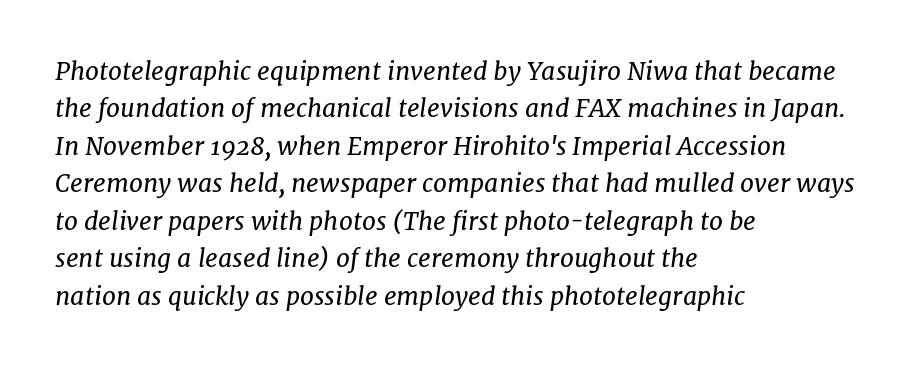
Q: Is the text bold? A: No.
Q: Is the text italic (slanted)? A: Yes, it leans right by about 7 degrees.
Q: Is the text underlined? A: No.
Q: How is the paragraph aligned? A: Left-aligned.
Q: Is the spacing between letters normal or unusually wide? A: Normal.
Q: Is the spacing between lines tight, normal or loose? A: Normal.
